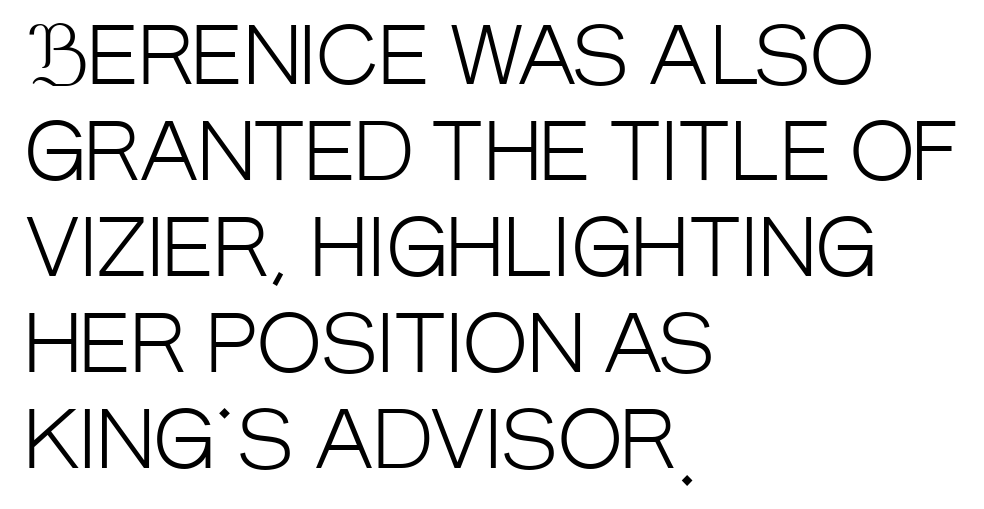
{"serif": "no", "italic": "no", "bold": "no", "weight": "light", "width": "condensed", "stroke_contrast": "low", "x_height": "large", "monospaced": "no", "underline": "no", "align": "left", "line_spacing_ratio": 1.23, "letter_spacing": "normal", "letter_spacing_em": 0.0, "glyph_px": 78}
